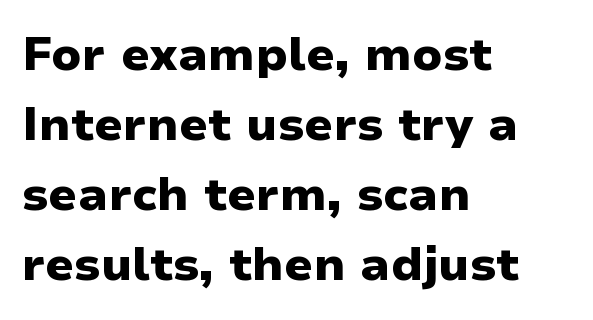
{"serif": "no", "italic": "no", "bold": "yes", "weight": "heavy", "width": "normal", "stroke_contrast": "low", "x_height": "medium", "monospaced": "no", "underline": "no", "align": "left", "line_spacing": "normal", "line_spacing_ratio": 1.49, "letter_spacing": "normal", "letter_spacing_em": 0.0, "glyph_px": 47}
